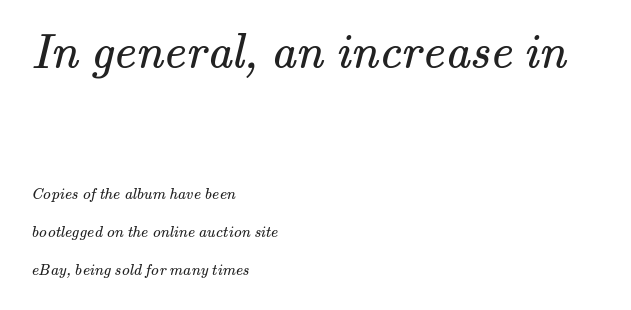
A student would notice the top passage is typeset larger than what follows. Every row of glyphs begins at an identical x-position on the left. Between one letter and the next there's only the usual sliver of space. The passage shown is typeset with a serif family. Clear beneath every line of the passage.
